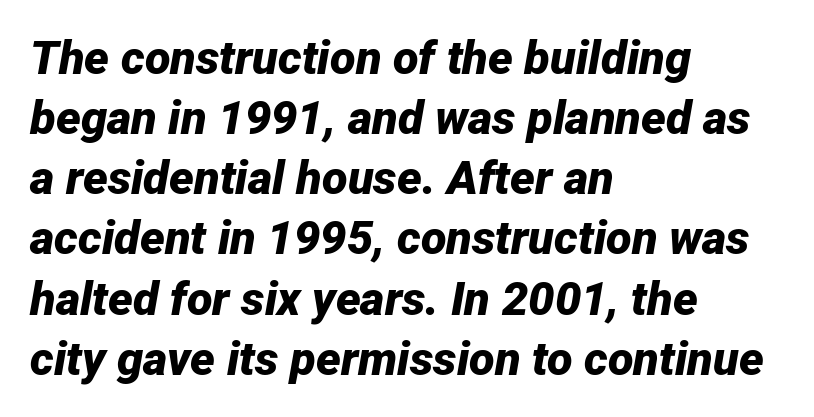
Q: Is the text bold? A: Yes.
Q: Is the text italic (slanted)? A: Yes, it leans right by about 12 degrees.
Q: Is the text underlined? A: No.
Q: How is the paragraph aligned? A: Left-aligned.
Q: Is the spacing between letters normal or unusually wide? A: Normal.
Q: Is the spacing between lines tight, normal or loose? A: Normal.
Q: Width (condensed, normal, or wide)? A: Normal.
Q: Stroke contrast? A: Low.
Q: x-height? A: Medium.
Q: Monospaced? A: No.
